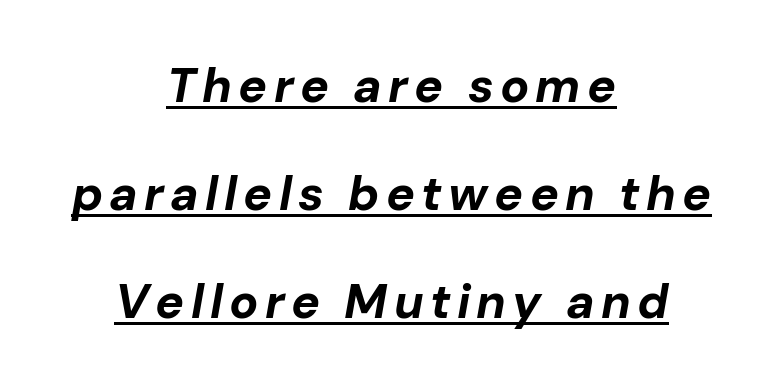
Leading: increased. Compared with undecorated copy, this sample adds a rule below the words. Style check: oblique. Does the weight exceed regular? Yes, all the way to bold.
